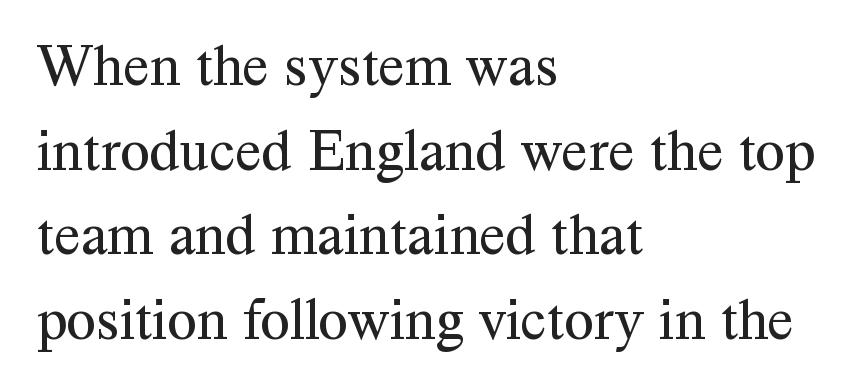
The line-height multiplier appears to be the usual default. The letterforms sit shoulder to shoulder at normal distance. The paragraph shown leans on its left margin. The face looks like a standard text weight, possibly lighter. Looks like regular typesetting: each glyph gets only the width it needs. Quick note: not italic, upright.
